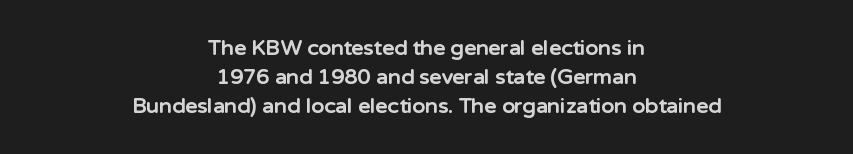
{"italic": "no", "bold": "yes", "underline": "no", "align": "center", "line_spacing": "normal", "line_spacing_ratio": 1.37, "letter_spacing": "normal", "letter_spacing_em": 0.0, "glyph_px": 21}
